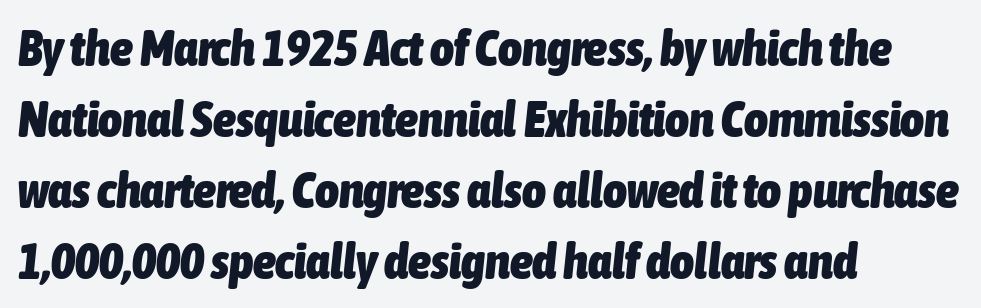
Weight check: bold — yes, fully. Each new line begins a customary step beneath the previous one. This sample uses an oblique cut, with every glyph tilted off the vertical. The space directly below the letters is spotless. Character widths vary here, with narrow letters taking less room than wide ones. In terms of letterspacing, this is plain default setting.
